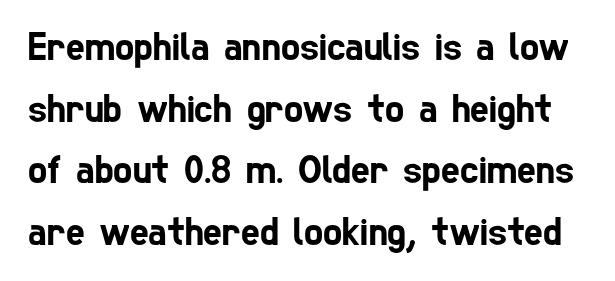
In terms of letterform style, serifs are entirely absent. Line spacing here is normal. The letters sit at their default tracking, neither squeezed nor spread. The strip under each line holds only bare page. You could not count columns in this text — the font is proportionally spaced.
